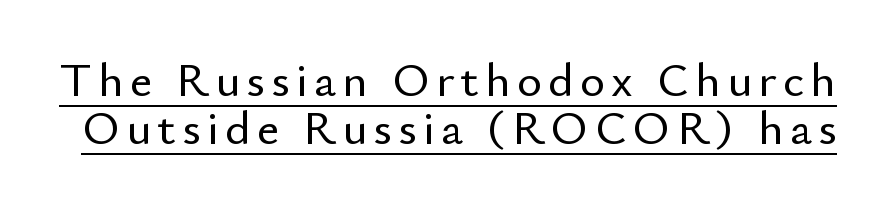
The image shows 48 px sans-serif type, upright; set tight line spacing (1.01x), underlined; low stroke contrast and a small x-height.
